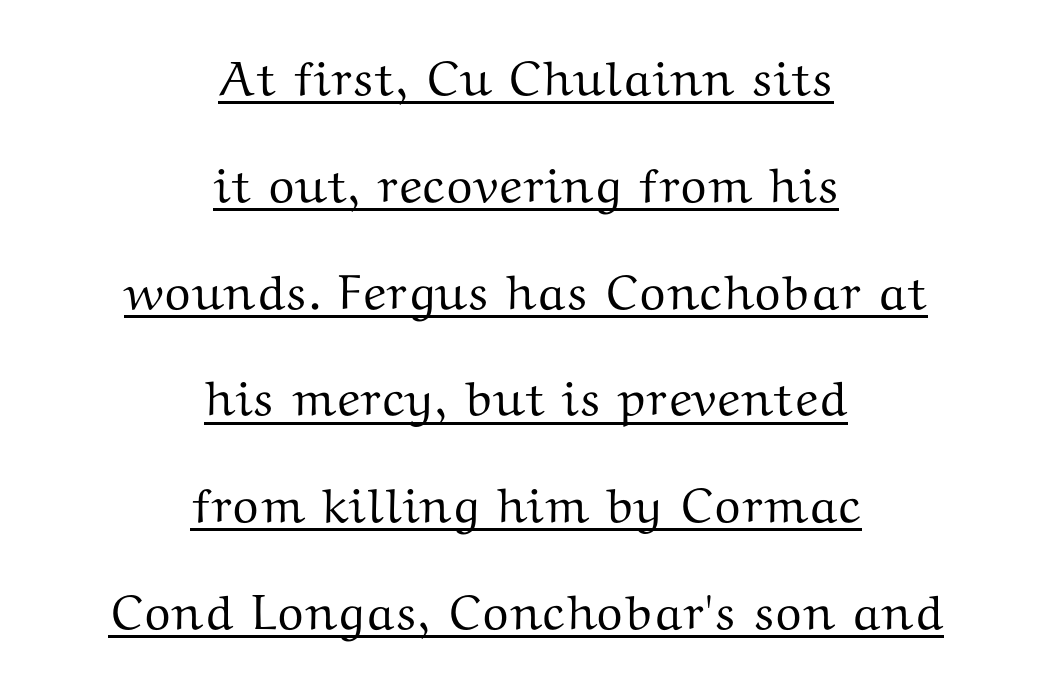
Font category for this specimen: serif. The lettering is marked with a stroke running underneath it. Leading: increased. Every stem runs plumb, perpendicular to the baseline. You could not count columns in this text — the font is proportionally spaced. The gaps between neighbouring characters are ordinary and unremarkable.
